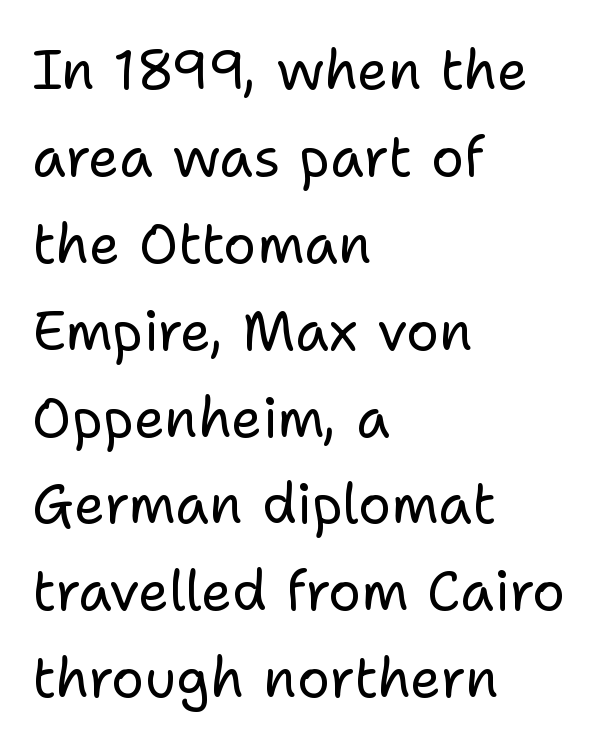
{"serif": "no", "italic": "no", "bold": "no", "weight": "regular", "width": "normal", "stroke_contrast": "low", "x_height": "medium", "monospaced": "no", "underline": "no", "align": "left", "line_spacing": "normal", "line_spacing_ratio": 1.58, "letter_spacing": "normal", "letter_spacing_em": 0.0, "glyph_px": 55}
